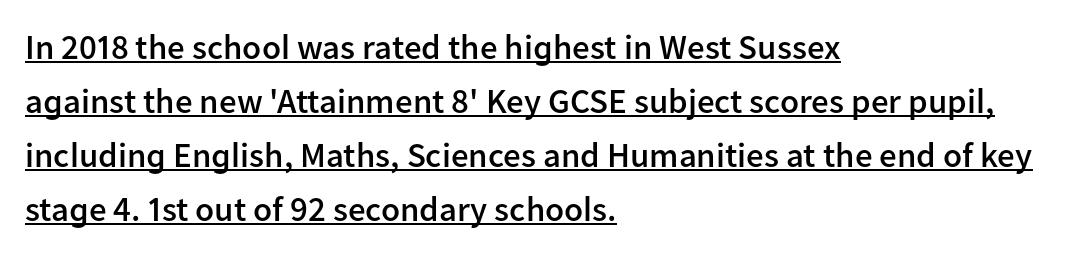
Ascenders rise straight up at ninety degrees. Weight: semibold (demi). Students, observe the line beneath the letters — that is underlining. Character widths vary here, with narrow letters taking less room than wide ones. What stands out about the letter spacing? Nothing — it is the standard amount.
